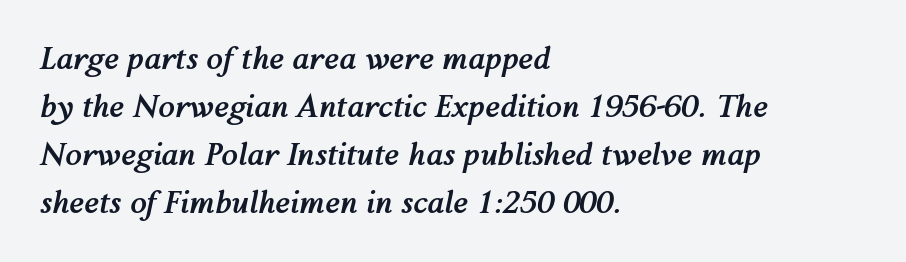
{"italic": "yes", "lean": "right", "slant_degrees": 12, "bold": "yes", "weight": "semibold", "width": "normal", "stroke_contrast": "medium", "x_height": "medium", "monospaced": "no", "underline": "no", "align": "left", "line_spacing": "normal", "line_spacing_ratio": 1.6, "letter_spacing": "normal", "letter_spacing_em": 0.0, "glyph_px": 30}
